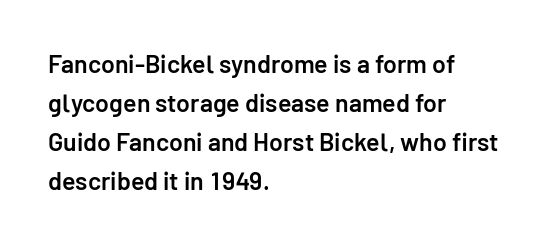
{"italic": "no", "bold": "semi", "underline": "no", "align": "left", "line_spacing": "normal", "line_spacing_ratio": 1.56, "letter_spacing": "normal", "letter_spacing_em": 0.0, "glyph_px": 25}
